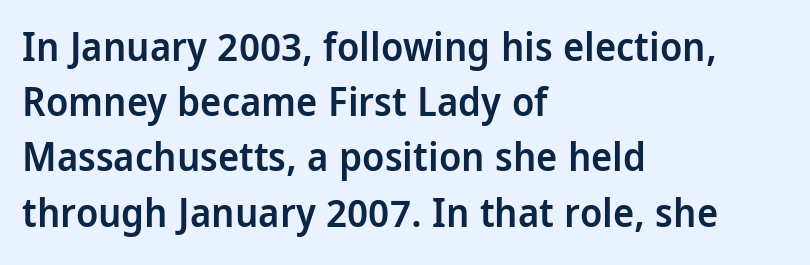
The image shows 40 px semibold, condensed sans-serif type, upright; set left-aligned, normal line spacing (1.38x), normal letter spacing, not underlined; low stroke contrast and a large x-height.
